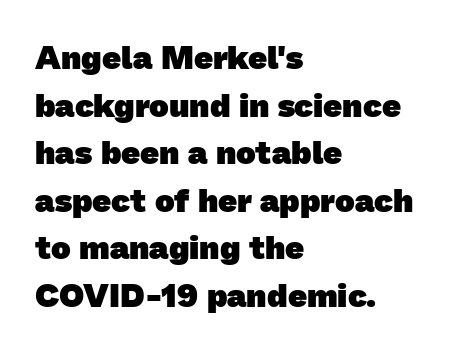
{"serif": "no", "bold": "yes", "weight": "heavy", "width": "normal", "stroke_contrast": "low", "x_height": "medium", "monospaced": "no", "underline": "no", "align": "left", "line_spacing": "normal", "line_spacing_ratio": 1.44, "letter_spacing": "normal", "letter_spacing_em": 0.0, "glyph_px": 33}
